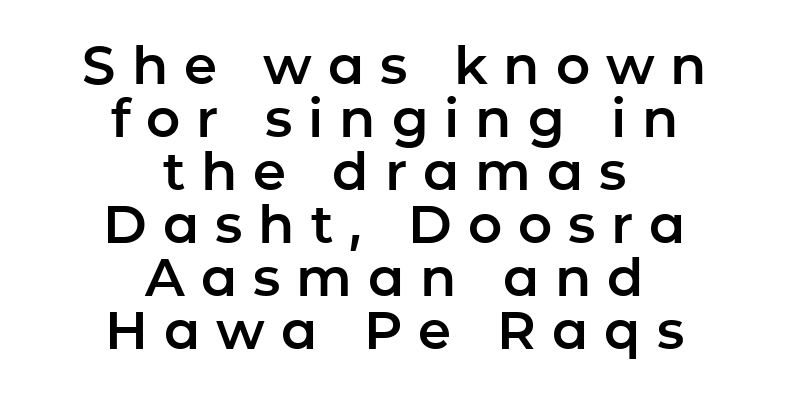
Think of a printed novel: that variable character pitch is what you see here. Reading down the block, each line starts at a different indent, mirrored at its end. These lines are composed in type without serifs. A roman cut, with each character standing at attention. The passage shown stacks its lines with hardly any gap.
